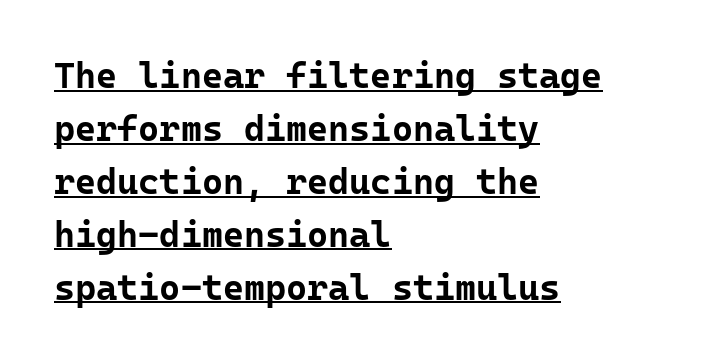
Nothing sits at the stroke ends, so this counts as sans-serif. Summary of vertical rhythm: regular, with standard interline spacing. The sample has been set heavy, in full bold. Honestly, the underline is the first thing you notice here. Do the letters lean? They stand straight.
